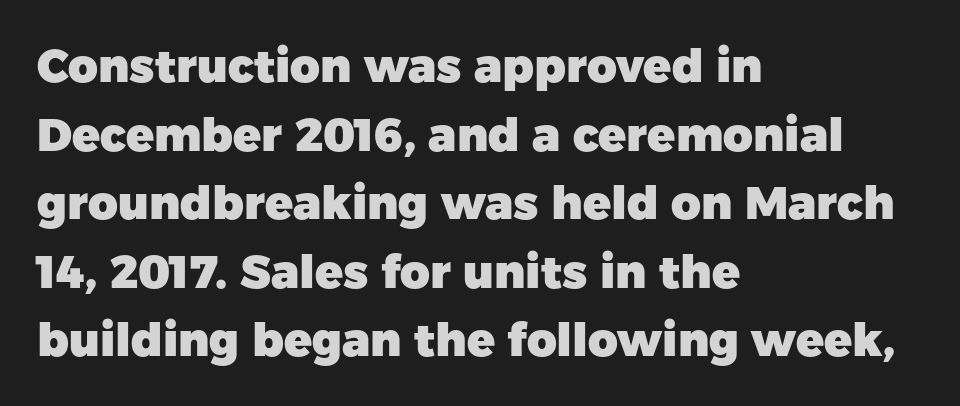
{"serif": "no", "italic": "no", "bold": "yes", "weight": "heavy", "width": "normal", "stroke_contrast": "low", "x_height": "medium", "monospaced": "no", "underline": "no", "align": "left", "line_spacing": "normal", "line_spacing_ratio": 1.49, "letter_spacing": "normal", "letter_spacing_em": 0.0, "glyph_px": 46}
